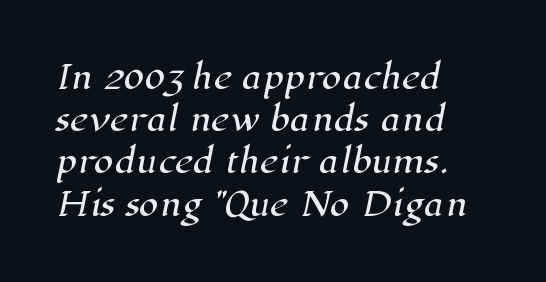
Check where the strokes stop: tiny serifs finish them off. Evenly set lines give the paragraph a standard silhouette. Looks like regular typesetting: each glyph gets only the width it needs. The area under the type is left untouched.
